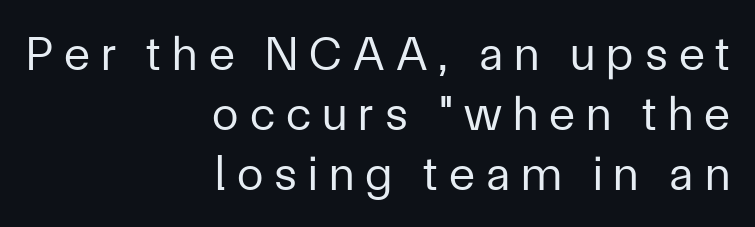
{"serif": "no", "italic": "no", "bold": "no", "weight": "regular", "width": "normal", "stroke_contrast": "low", "x_height": "medium", "monospaced": "no", "underline": "no", "align": "right", "line_spacing": "normal", "line_spacing_ratio": 1.25, "letter_spacing": "wide", "letter_spacing_em": 0.23, "glyph_px": 48}
